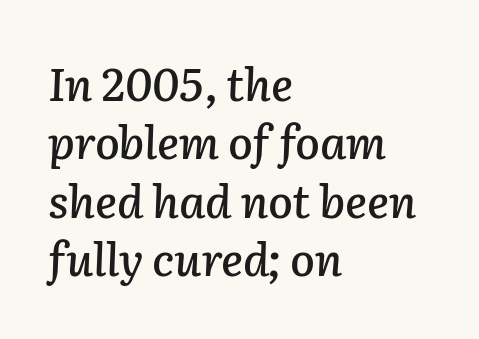
Q: Is the text italic (slanted)? A: Yes, it leans right by about 2 degrees.
Q: Is the text underlined? A: No.
Q: How is the paragraph aligned? A: Left-aligned.
Q: Is the spacing between letters normal or unusually wide? A: Normal.
Q: Is the spacing between lines tight, normal or loose? A: Normal.
Q: Width (condensed, normal, or wide)? A: Normal.
Q: Stroke contrast? A: Low.
Q: x-height? A: Medium.
Q: Monospaced? A: No.
